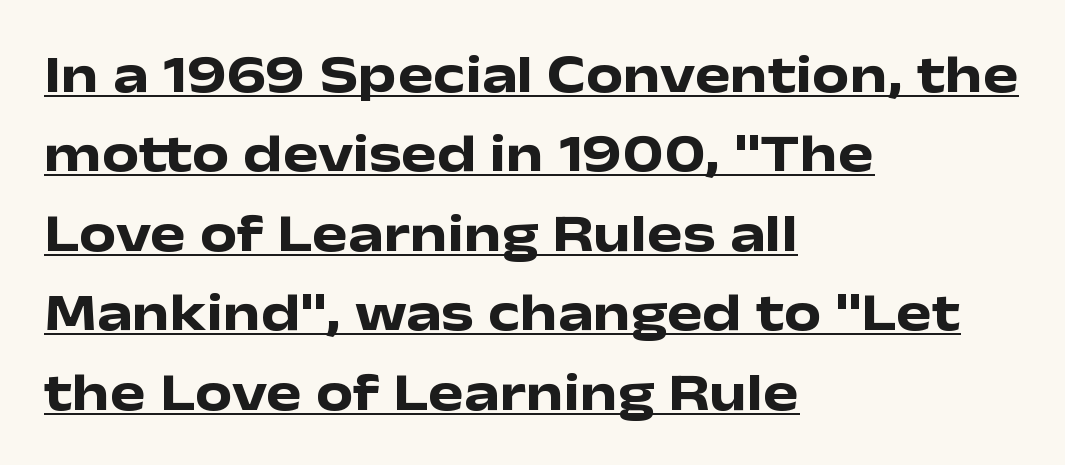
{"serif": "no", "italic": "no", "bold": "yes", "weight": "heavy", "width": "wide", "stroke_contrast": "low", "x_height": "medium", "monospaced": "no", "underline": "yes", "align": "left", "line_spacing": "normal", "line_spacing_ratio": 1.5, "letter_spacing": "normal", "letter_spacing_em": 0.0, "glyph_px": 53}
